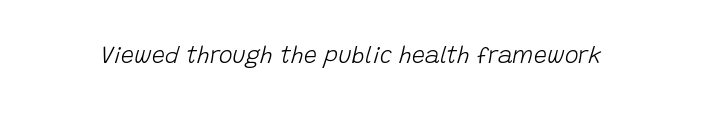
{"italic": "yes", "lean": "right", "slant_degrees": 15, "bold": "no", "underline": "no", "letter_spacing": "normal", "letter_spacing_em": 0.0, "glyph_px": 23}
